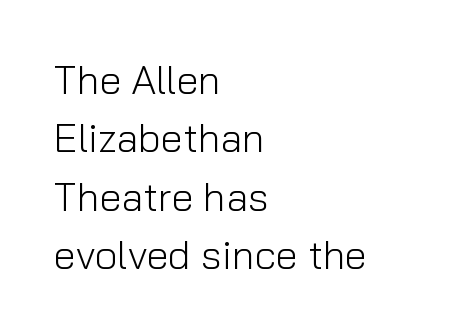
Q: Is the text bold? A: No.
Q: Is the text italic (slanted)? A: No, it is upright.
Q: Is the typeface a serif or a sans-serif typeface? A: Sans-serif.
Q: Is the text underlined? A: No.
Q: How is the paragraph aligned? A: Left-aligned.
Q: Is the spacing between letters normal or unusually wide? A: Normal.
Q: Is the spacing between lines tight, normal or loose? A: Normal.
Q: Width (condensed, normal, or wide)? A: Normal.
Q: Stroke contrast? A: Low.
Q: x-height? A: Medium.
Q: Monospaced? A: No.
